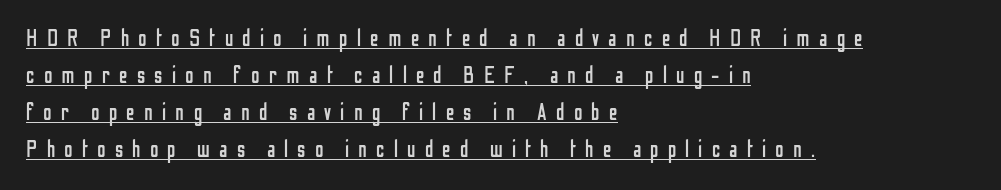
Q: Is the text bold? A: No.
Q: Is the text italic (slanted)? A: No, it is upright.
Q: Is the text underlined? A: Yes.
Q: How is the paragraph aligned? A: Left-aligned.
Q: Is the spacing between letters normal or unusually wide? A: Unusually wide.
Q: Is the spacing between lines tight, normal or loose? A: Normal.
